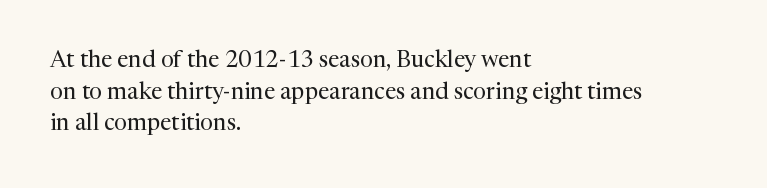
Q: Is the text bold? A: No.
Q: Is the text italic (slanted)? A: No, it is upright.
Q: Is the text underlined? A: No.
Q: How is the paragraph aligned? A: Left-aligned.
Q: Is the spacing between letters normal or unusually wide? A: Normal.
Q: Is the spacing between lines tight, normal or loose? A: Normal.
